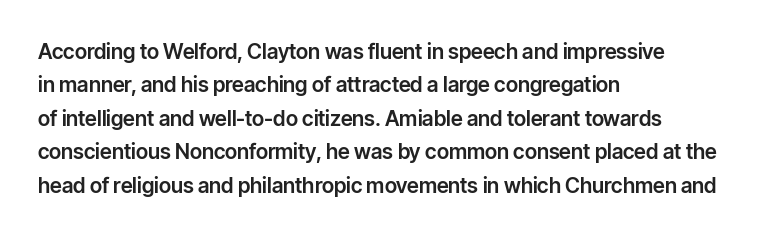
Q: Is the text italic (slanted)? A: No, it is upright.
Q: Is the text underlined? A: No.
Q: How is the paragraph aligned? A: Left-aligned.
Q: Is the spacing between letters normal or unusually wide? A: Normal.
Q: Is the spacing between lines tight, normal or loose? A: Normal.
